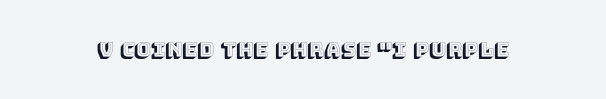
{"italic": "no", "underline": "no", "letter_spacing": "normal", "letter_spacing_em": 0.0, "glyph_px": 20}
